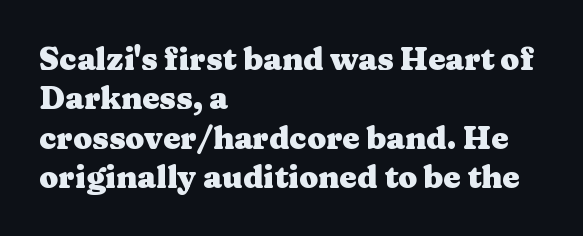
Q: Is the text bold? A: Yes.
Q: Is the text italic (slanted)? A: No, it is upright.
Q: Is the typeface a serif or a sans-serif typeface? A: Serif.
Q: Is the text underlined? A: No.
Q: How is the paragraph aligned? A: Left-aligned.
Q: Is the spacing between letters normal or unusually wide? A: Normal.
Q: Is the spacing between lines tight, normal or loose? A: Normal.
Q: Width (condensed, normal, or wide)? A: Wide.
Q: Stroke contrast? A: Medium.
Q: x-height? A: Medium.
Q: Monospaced? A: No.
